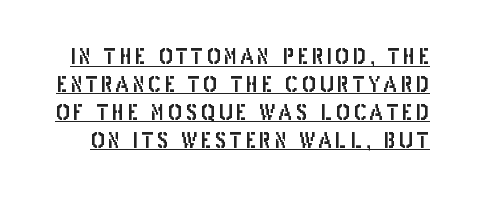
Line spacing here is normal. It's the straight-up-and-down kind of type. Underlining? Definitely there.
